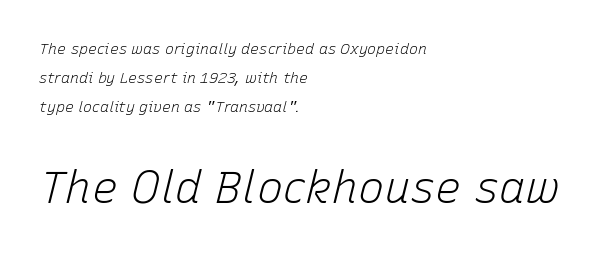
The image shows 44 px light type, italic (leaning right); set left-aligned, loose line spacing (1.92x), normal letter spacing, not underlined; the second (bottom) block is 2.93x larger; low stroke contrast and a medium x-height.
